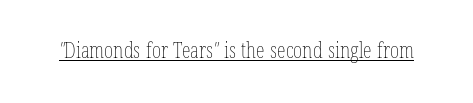
The passage shown is underscored from start to finish. Nobody touched the tracking dial on this one. No letter is thick-stroked: the sample isn't bold.
